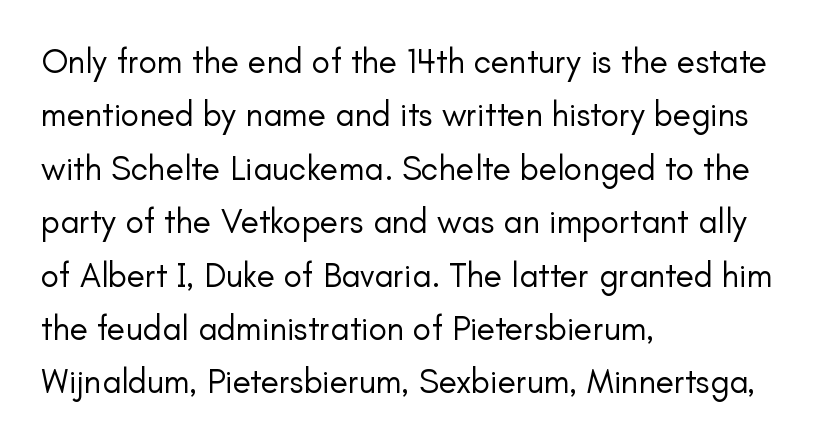
{"serif": "no", "italic": "no", "bold": "no", "weight": "regular", "width": "normal", "stroke_contrast": "low", "x_height": "small", "monospaced": "no", "underline": "no", "align": "left", "line_spacing": "normal", "line_spacing_ratio": 1.57, "letter_spacing": "normal", "letter_spacing_em": 0.0, "glyph_px": 34}
